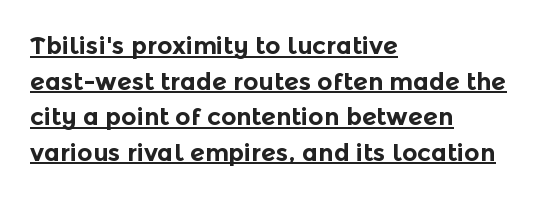
Q: Is the text bold? A: Yes.
Q: Is the text italic (slanted)? A: No, it is upright.
Q: Is the text underlined? A: Yes.
Q: How is the paragraph aligned? A: Left-aligned.
Q: Is the spacing between letters normal or unusually wide? A: Normal.
Q: Is the spacing between lines tight, normal or loose? A: Normal.
